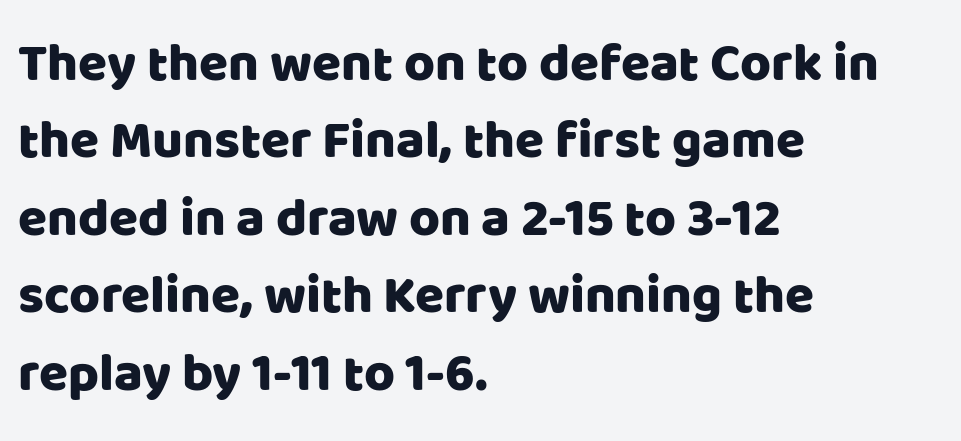
{"serif": "no", "italic": "no", "width": "normal", "stroke_contrast": "low", "x_height": "large", "monospaced": "no", "underline": "no", "align": "left", "line_spacing": "normal", "line_spacing_ratio": 1.46, "letter_spacing": "normal", "letter_spacing_em": 0.0, "glyph_px": 53}
